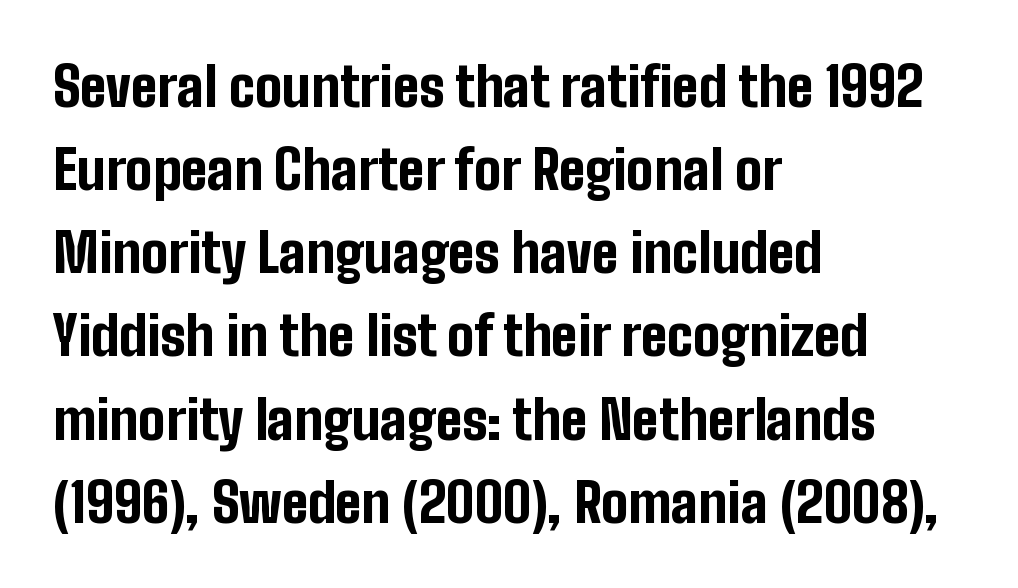
The image shows 54 px bold, condensed sans-serif type, upright; set left-aligned, normal line spacing (1.54x), normal letter spacing, not underlined; low stroke contrast and a medium x-height.
